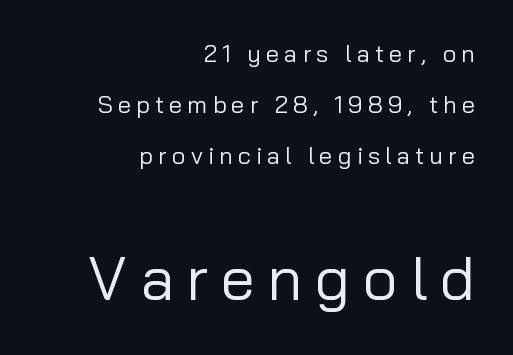
The image shows 61 px regular-weight sans-serif type, upright; set right-aligned, loose line spacing (2.12x), unusually wide letter spacing (+0.21 em), not underlined; the second (bottom) block is 2.54x larger; low stroke contrast and a medium x-height.
